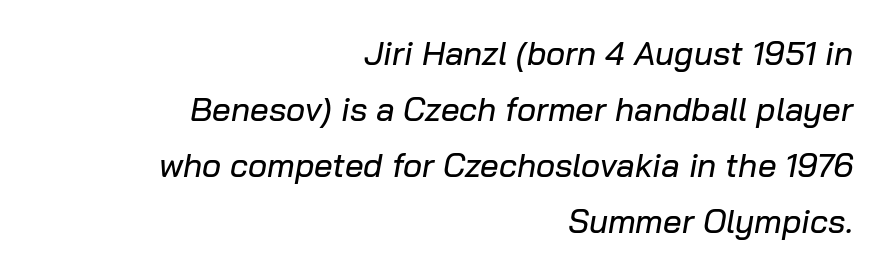
{"italic": "yes", "lean": "right", "slant_degrees": 10, "width": "normal", "stroke_contrast": "low", "x_height": "medium", "monospaced": "no", "underline": "no", "align": "right", "line_spacing": "normal", "line_spacing_ratio": 1.7, "letter_spacing": "normal", "letter_spacing_em": 0.0, "glyph_px": 33}
